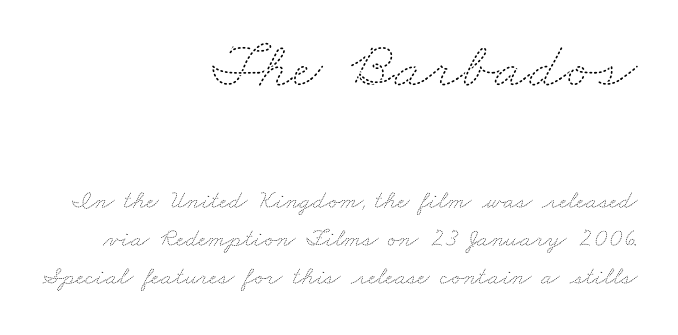
Underlining? Definitely not there. Observe the ordinary spacing: letters are neighbours, not strangers. Is the stroke heavy? The answer is a plain regular-or-lighter. Typeset ragged left — the right edge is the straight one.
